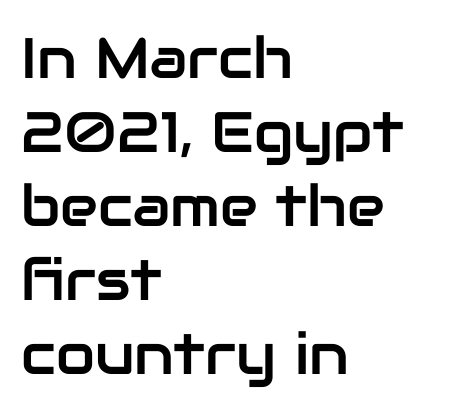
The image shows 57 px sans-serif type, upright; set left-aligned, normal line spacing (1.3x), normal letter spacing, not underlined; low stroke contrast and a medium x-height.
